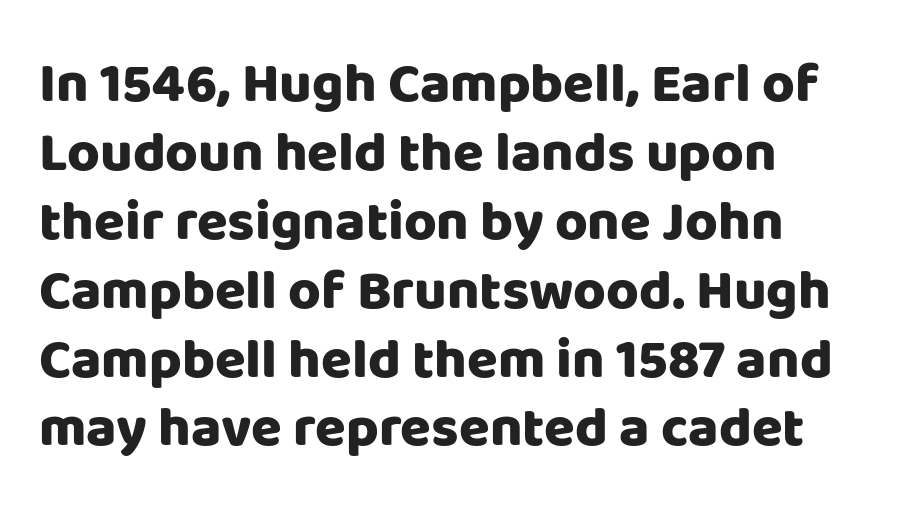
{"serif": "no", "italic": "no", "bold": "yes", "weight": "heavy", "width": "normal", "stroke_contrast": "low", "x_height": "large", "monospaced": "no", "underline": "no", "align": "left", "line_spacing_ratio": 1.23, "letter_spacing": "normal", "letter_spacing_em": 0.0, "glyph_px": 56}
